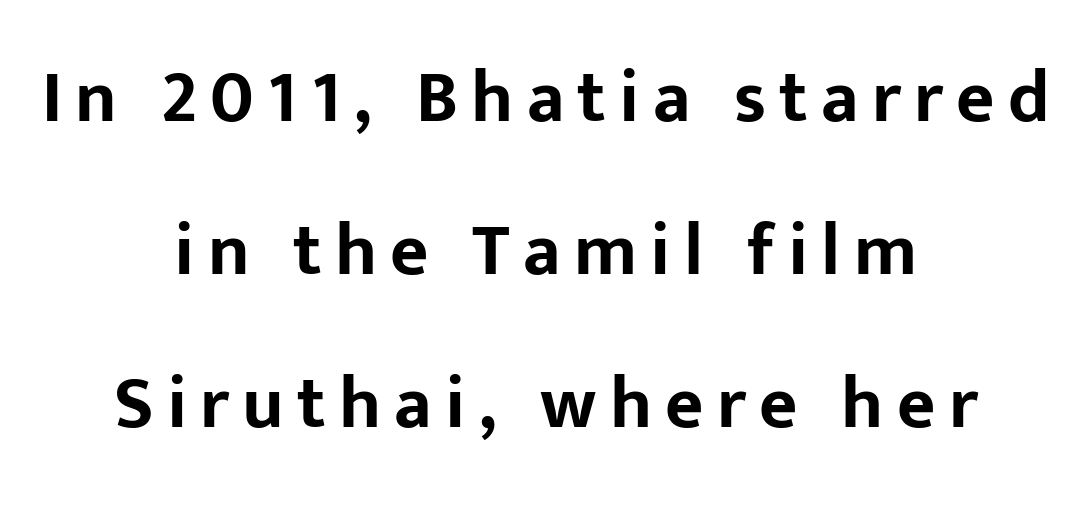
The designer went with a sans here, leaving each stem footless. The paragraph has two soft edges and a firm central axis. Students, this is bold: see how much ink each stroke carries. These lines are rendered in a variable-pitch font.
